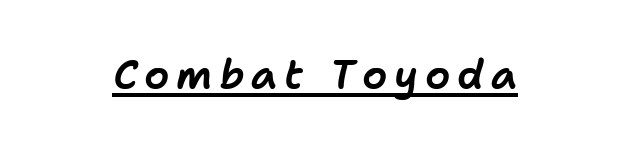
{"italic": "yes", "lean": "right", "slant_degrees": 11, "width": "normal", "stroke_contrast": "low", "x_height": "medium", "monospaced": "no", "underline": "yes", "glyph_px": 40}
